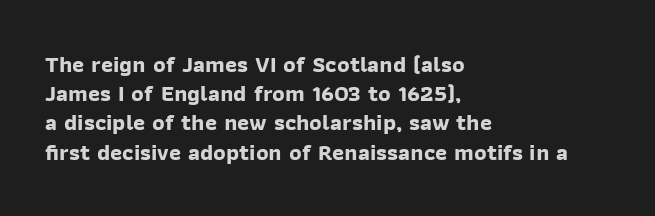
Q: Is the text bold? A: Yes.
Q: Is the text underlined? A: No.
Q: How is the paragraph aligned? A: Left-aligned.
Q: Is the spacing between letters normal or unusually wide? A: Normal.
Q: Is the spacing between lines tight, normal or loose? A: Normal.
